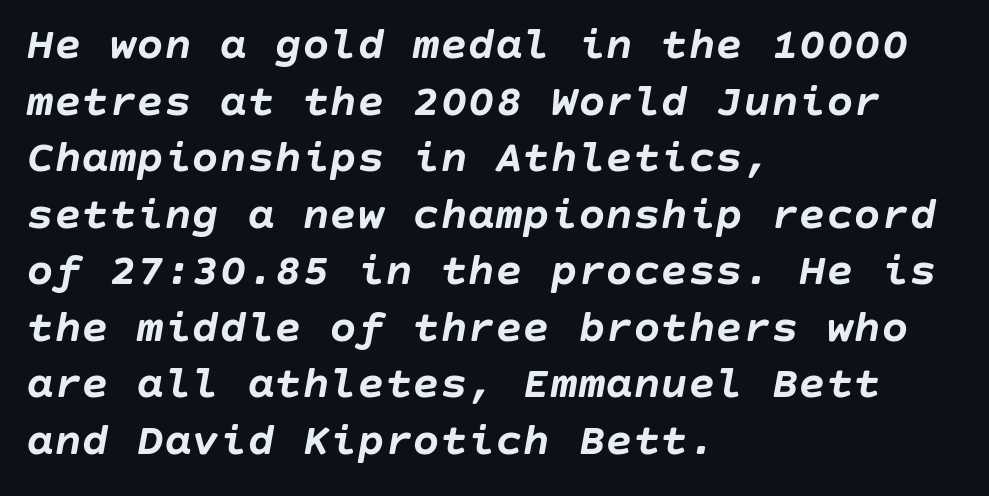
The text carries the slant typical of an italic or oblique font. Descender tails drop into unmarked territory. This sample is left-justified, so line endings fall wherever the words run out. Inter-character spacing is left at the font's built-in metrics. On the weight axis this lands at bold, roughly 700.
